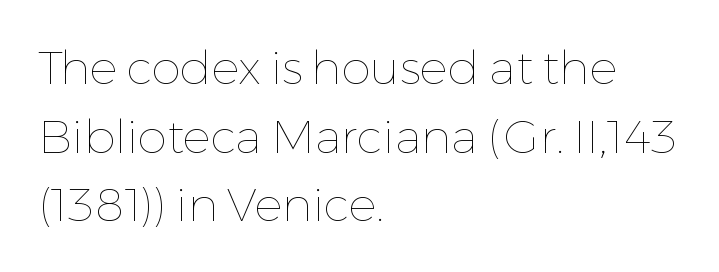
Spacing verdict: proportional, widths tailored to each character. Whoever set this chose a conventional vertical rhythm. Rule under the text: the space is simply empty. Horizontally, the lines are justified to the leading edge only. Posture: straight, roman, zero tilt.
